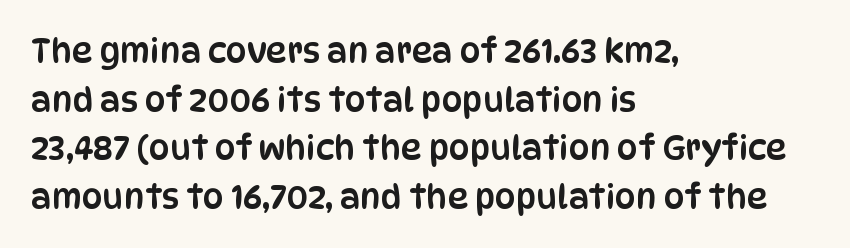
Q: Is the text italic (slanted)? A: No, it is upright.
Q: Is the typeface a serif or a sans-serif typeface? A: Sans-serif.
Q: Is the text underlined? A: No.
Q: How is the paragraph aligned? A: Left-aligned.
Q: Is the spacing between letters normal or unusually wide? A: Normal.
Q: Is the spacing between lines tight, normal or loose? A: Normal.
Q: Width (condensed, normal, or wide)? A: Condensed.
Q: Stroke contrast? A: Low.
Q: x-height? A: Large.
Q: Monospaced? A: No.
